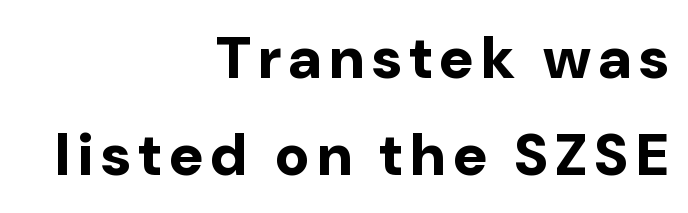
Letters rest on an invisible, unmarked baseline. The rag falls on the left side of this text block. The letters advance in unequal steps, a hallmark of proportional type. Note: no serifs on the glyphs. A typesetter would call this leading conventional body-copy spacing.
